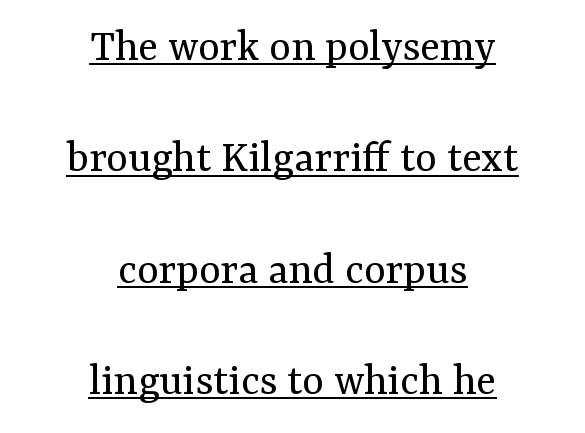
The passage shown is typeset with a serif family. Nobody touched the tracking dial on this one. The letters advance in unequal steps, a hallmark of proportional type. A typographer would call this underscored text.
